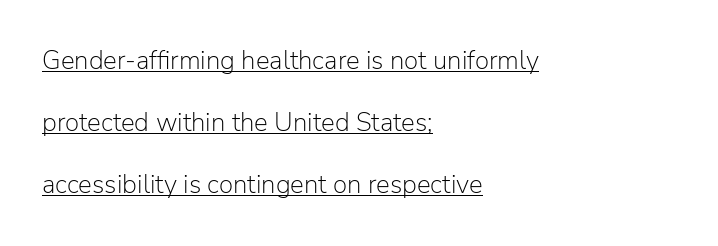
The image shows 26 px text type, upright; set left-aligned, loose line spacing (2.39x), normal letter spacing, underlined.
